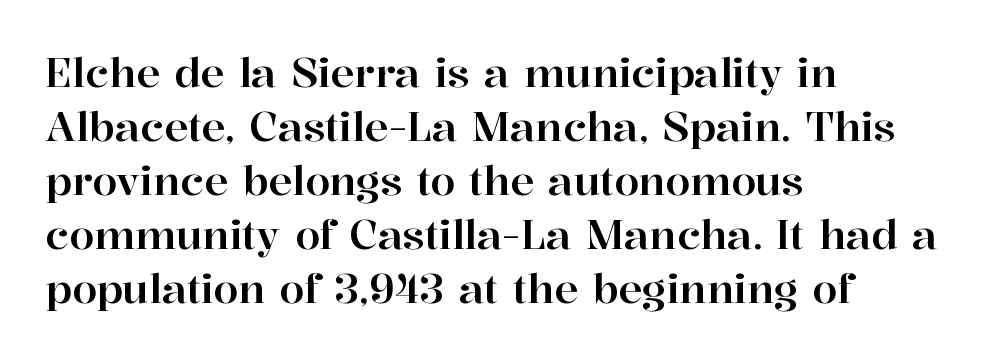
{"serif": "yes", "italic": "no", "width": "normal", "stroke_contrast": "high", "x_height": "medium", "monospaced": "no", "underline": "no", "align": "left", "line_spacing": "normal", "line_spacing_ratio": 1.35, "letter_spacing": "normal", "letter_spacing_em": 0.0, "glyph_px": 40}
